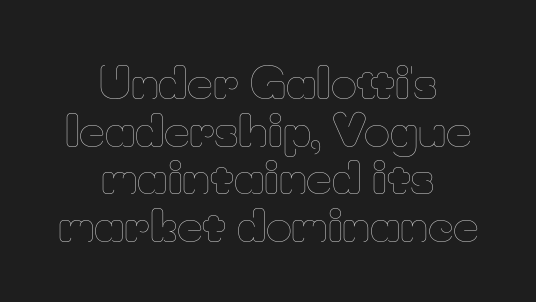
The image shows 44 px thin type, upright; set centered, tight line spacing (1.08x), normal letter spacing, not underlined; low stroke contrast and a small x-height.
